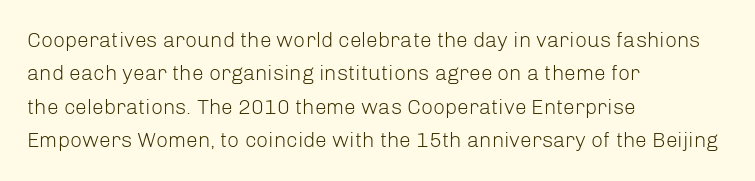
{"italic": "no", "bold": "no", "underline": "no", "align": "left", "line_spacing": "normal", "line_spacing_ratio": 1.59, "letter_spacing": "normal", "letter_spacing_em": 0.0, "glyph_px": 21}
